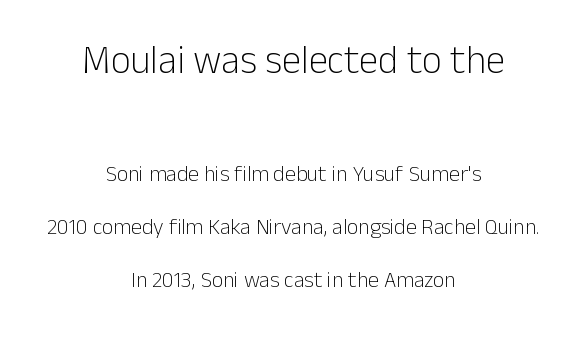
Ink coverage per letter is moderate at most. I'd call this a sans setting — the letters go barefoot. The rag falls on both sides of this text block equally. In terms of leading, this rendering errs on the spacious side.
